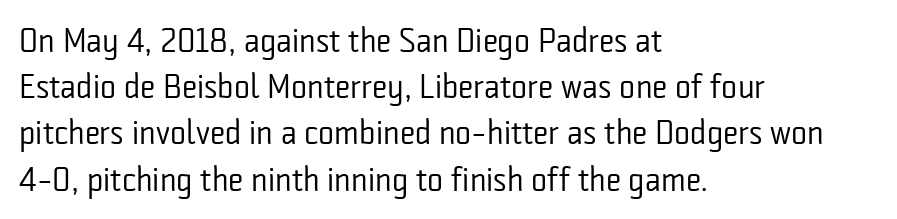
The image shows 34 px regular-weight, condensed sans-serif type, upright; set left-aligned, normal line spacing (1.36x), normal letter spacing, not underlined; low stroke contrast and a medium x-height.
